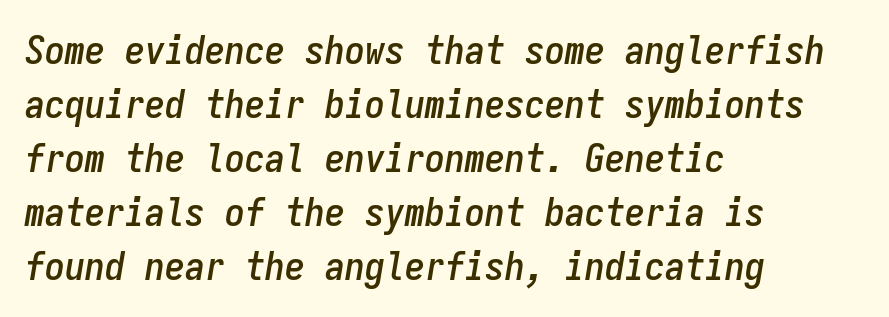
A typesetter would call this leading conventional body-copy spacing. Think of a typewriter: that constant character pitch is what you see here. The rendering anchors every line to the left-hand side. Every character sits at an angle, as italics do. Standard letterfit; no display-style spreading of the glyphs.
